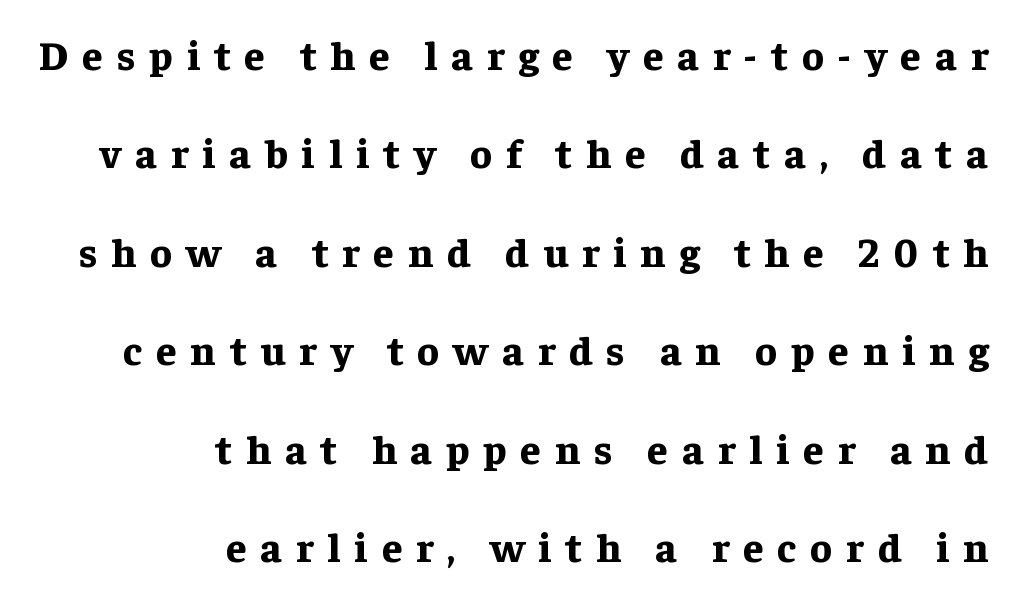
The image shows 41 px bold serif type, upright; set right-aligned, loose line spacing (2.4x), unusually wide letter spacing (+0.34 em), not underlined; low stroke contrast and a medium x-height.
